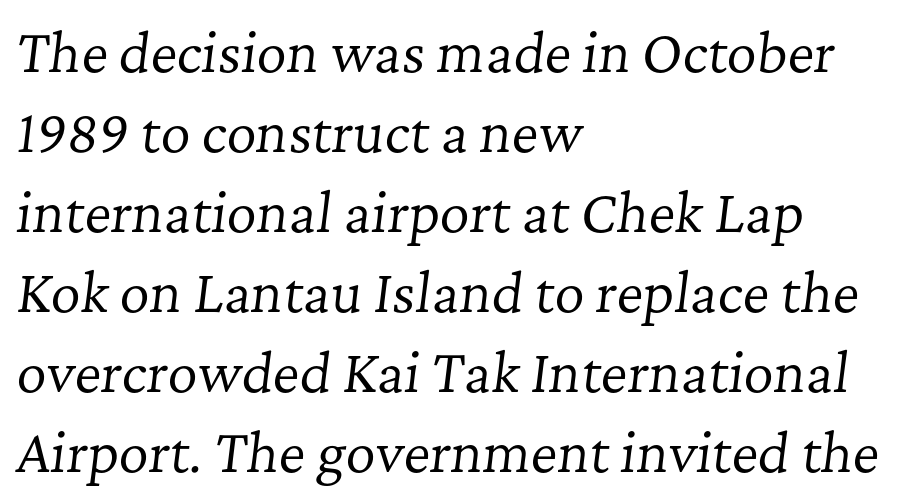
Q: Is the text bold? A: No.
Q: Is the text italic (slanted)? A: Yes, it leans right by about 7 degrees.
Q: Is the typeface a serif or a sans-serif typeface? A: Serif.
Q: Is the text underlined? A: No.
Q: How is the paragraph aligned? A: Left-aligned.
Q: Is the spacing between letters normal or unusually wide? A: Normal.
Q: Is the spacing between lines tight, normal or loose? A: Normal.
Q: Width (condensed, normal, or wide)? A: Normal.
Q: Stroke contrast? A: Low.
Q: x-height? A: Medium.
Q: Monospaced? A: No.
